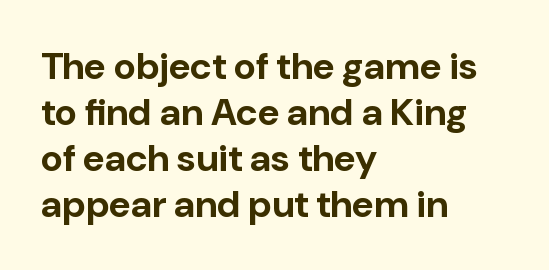
{"serif": "no", "italic": "no", "bold": "yes", "weight": "bold", "width": "normal", "stroke_contrast": "low", "x_height": "medium", "monospaced": "no", "underline": "no", "align": "left", "line_spacing_ratio": 1.21, "letter_spacing": "normal", "letter_spacing_em": 0.0, "glyph_px": 38}
